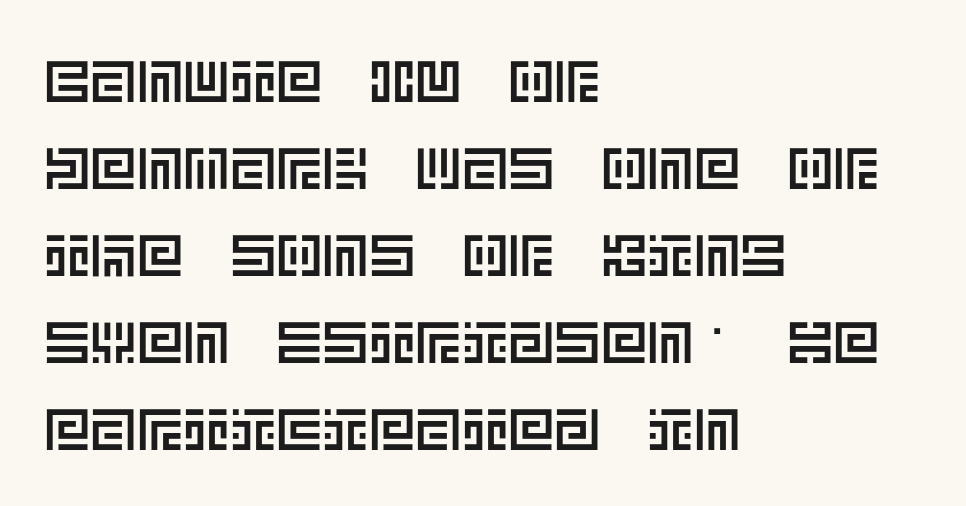
{"italic": "no", "width": "normal", "x_height": "large", "underline": "no", "align": "left", "line_spacing": "normal", "line_spacing_ratio": 1.5, "letter_spacing": "normal", "letter_spacing_em": 0.0, "glyph_px": 58}
